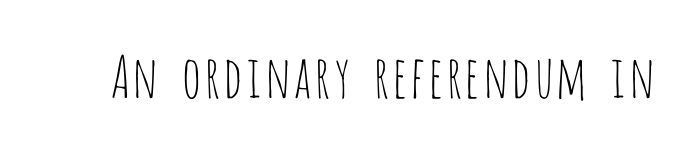
{"serif": "no", "italic": "no", "bold": "no", "weight": "thin", "width": "condensed", "stroke_contrast": "low", "x_height": "large", "monospaced": "no", "underline": "no", "letter_spacing": "normal", "letter_spacing_em": 0.0, "glyph_px": 58}
